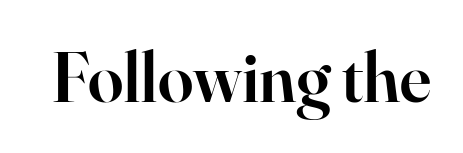
Q: Is the text bold? A: Semi-bold.
Q: Is the text italic (slanted)? A: No, it is upright.
Q: Is the typeface a serif or a sans-serif typeface? A: Serif.
Q: Is the text underlined? A: No.
Q: Is the spacing between letters normal or unusually wide? A: Normal.
Q: Width (condensed, normal, or wide)? A: Normal.
Q: Stroke contrast? A: High.
Q: x-height? A: Small.
Q: Monospaced? A: No.
